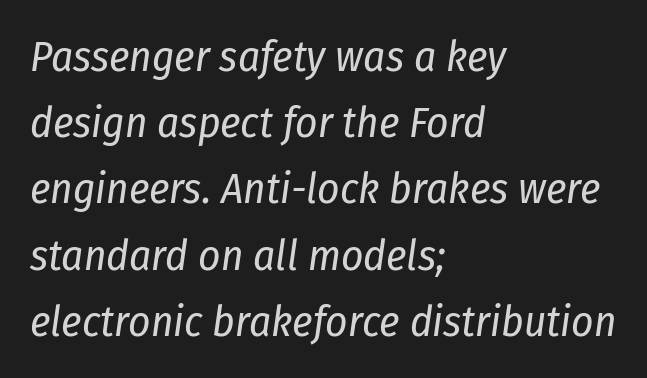
Clear beneath every line of the passage. Every character sits at an angle, as italics do. Is the type heavy? It reads as light-to-regular instead. Each letter keeps its own natural width here, so spacing adapts to shape. One-word summary of the alignment: left. This block has exactly the height ordinary leading produces.
